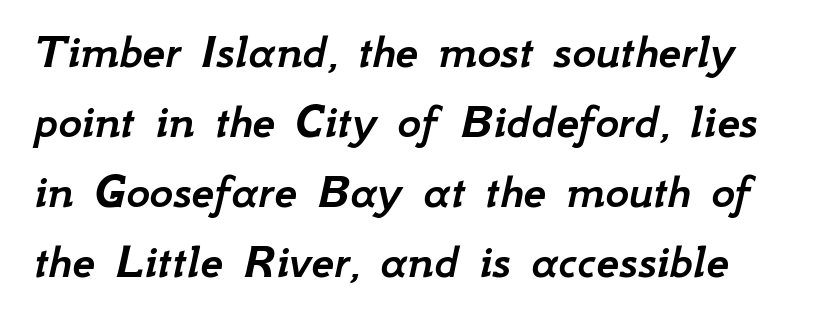
The glyphs look as if they've been sheared to an angle. Each row of text sits above clean, open space. Default kerning and tracking; the words read as compact shapes. Baseline-to-baseline distance is the conventional proportion of letter height. This sample has the flowing, uneven cadence of proportional lettering.
